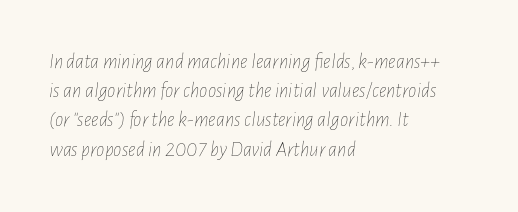
The image shows 21 px text type, italic (leaning right); set left-aligned, normal line spacing (1.39x), normal letter spacing, not underlined.
